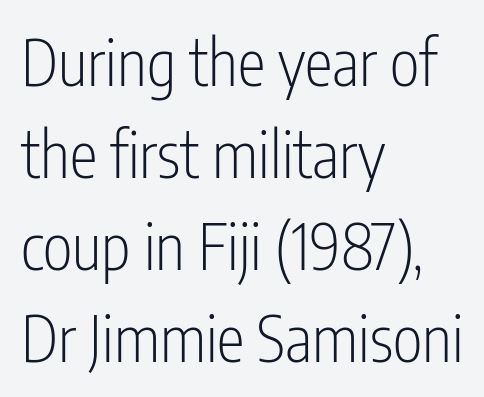
{"serif": "no", "italic": "no", "bold": "no", "weight": "light", "width": "condensed", "stroke_contrast": "low", "x_height": "medium", "monospaced": "no", "underline": "no", "align": "left", "line_spacing": "normal", "line_spacing_ratio": 1.46, "letter_spacing": "normal", "letter_spacing_em": 0.0, "glyph_px": 63}
